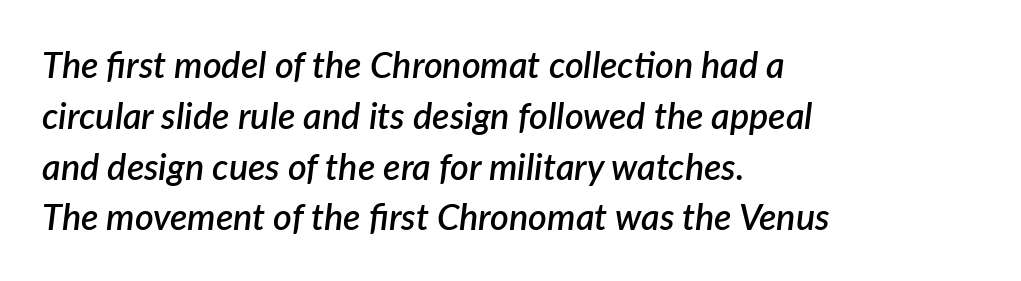
Honestly, the row spacing looks completely unremarkable. This sample is left-justified, so line endings fall wherever the words run out. Caption: semibold face, moderately heavy strokes. Does the lettering tilt? It does — this is italic. Inter-character spacing is left at the font's built-in metrics.
